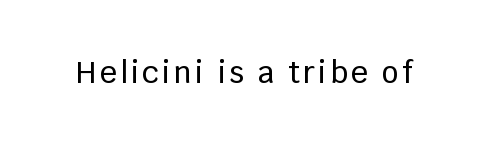
This sample uses an upright cut, with every glyph sitting square on the baseline. The letters advance in unequal steps, a hallmark of proportional type. This sample uses a sans-serif face. The passage shown is not underscored anywhere.
